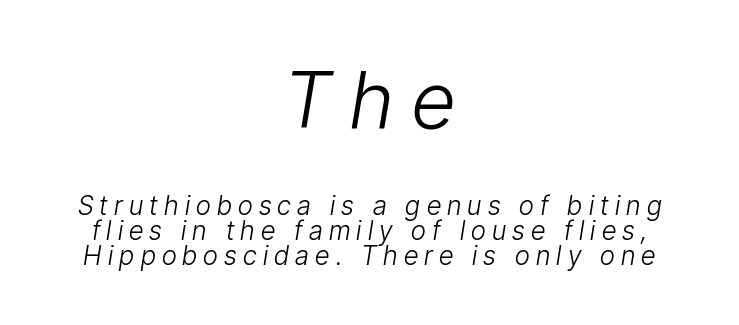
{"italic": "yes", "lean": "right", "slant_degrees": 9, "bold": "no", "weight": "light", "width": "condensed", "stroke_contrast": "low", "x_height": "medium", "monospaced": "no", "underline": "no", "align": "center", "line_spacing": "tight", "line_spacing_ratio": 0.96, "letter_spacing": "wide", "letter_spacing_em": 0.24, "larger_block": "first", "size_ratio": 3.0, "glyph_px": 78}
